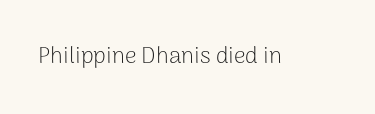
{"italic": "no", "bold": "no", "underline": "no", "letter_spacing": "normal", "letter_spacing_em": 0.0, "glyph_px": 23}
